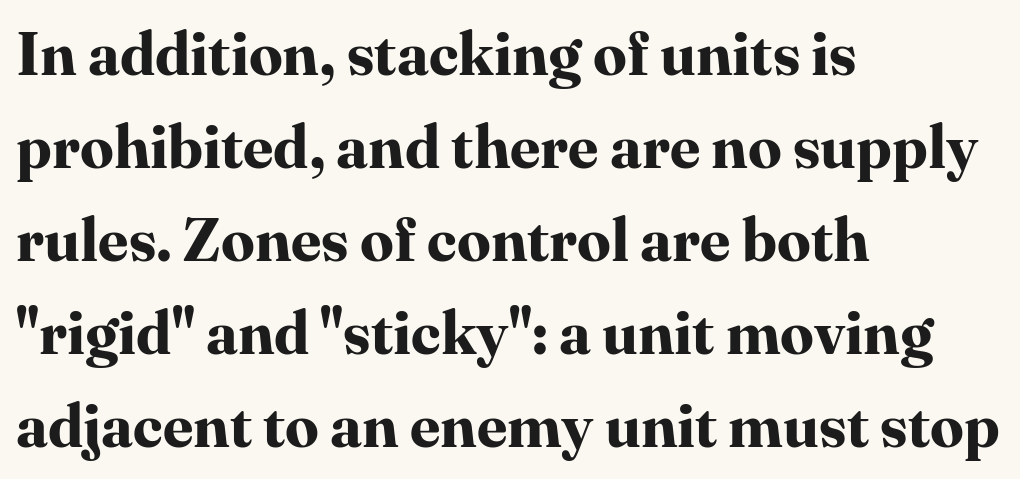
The image shows 60 px bold serif type, upright; set left-aligned, normal line spacing (1.55x), normal letter spacing, not underlined; high stroke contrast and a medium x-height.
